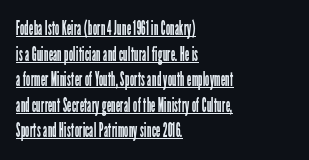
The rows are spaced the way most documents space them. The specimen includes a rule beneath the text block's lines. Heft: none added — not bold. A typesetter would call this zero additional tracking. Line beginnings align vertically; line endings do not.
